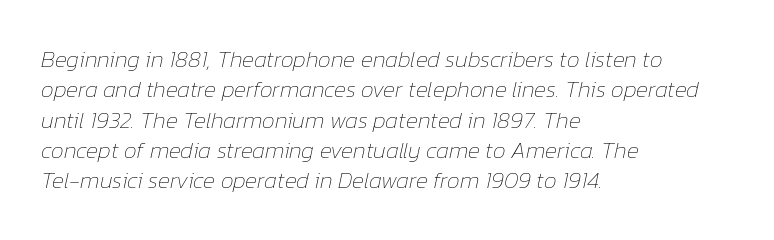
Q: Is the text bold? A: No.
Q: Is the text italic (slanted)? A: Yes, it leans right by about 12 degrees.
Q: Is the text underlined? A: No.
Q: How is the paragraph aligned? A: Left-aligned.
Q: Is the spacing between letters normal or unusually wide? A: Normal.
Q: Is the spacing between lines tight, normal or loose? A: Normal.
